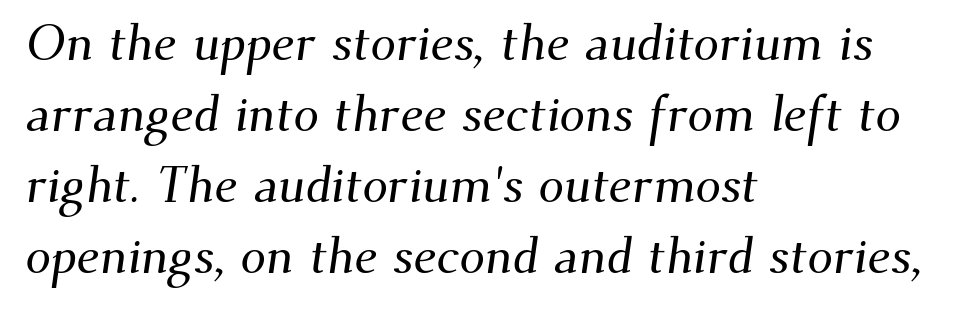
{"serif": "yes", "width": "normal", "stroke_contrast": "medium", "x_height": "small", "monospaced": "no", "underline": "no", "align": "left", "line_spacing": "normal", "line_spacing_ratio": 1.39, "letter_spacing": "normal", "letter_spacing_em": 0.0, "glyph_px": 51}
